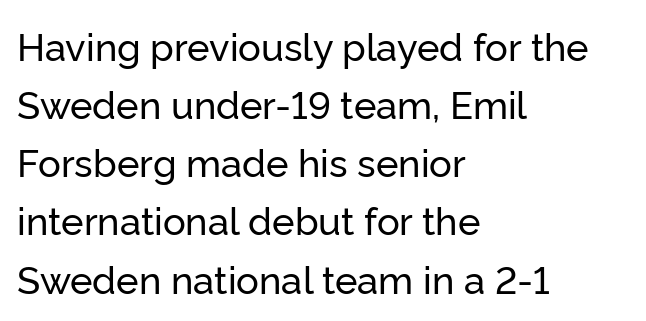
Q: Is the text italic (slanted)? A: No, it is upright.
Q: Is the typeface a serif or a sans-serif typeface? A: Sans-serif.
Q: Is the text underlined? A: No.
Q: How is the paragraph aligned? A: Left-aligned.
Q: Is the spacing between letters normal or unusually wide? A: Normal.
Q: Is the spacing between lines tight, normal or loose? A: Normal.
Q: Width (condensed, normal, or wide)? A: Normal.
Q: Stroke contrast? A: Low.
Q: x-height? A: Medium.
Q: Monospaced? A: No.
